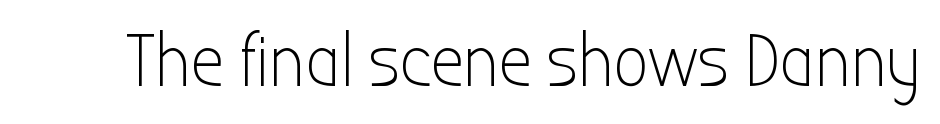
The font family rendered here belongs to the sans-serif group. Character widths vary here, with narrow letters taking less room than wide ones. The baseline area is clear. Upright lettering throughout. Compared with typical body copy, the letter spacing here is the same. Unbolded letterforms with no extra heft.
